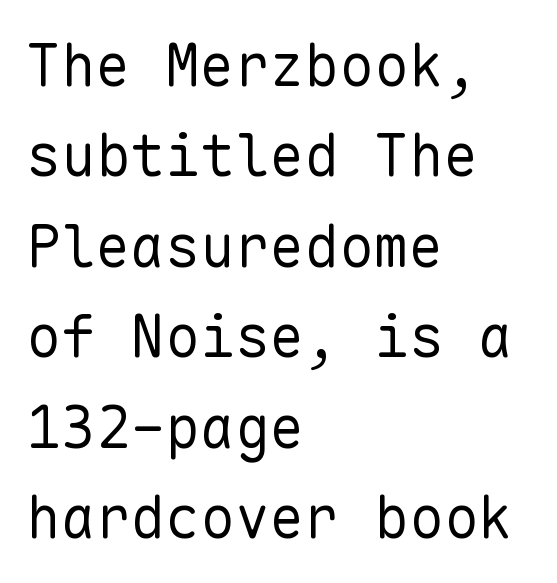
The face used here is monospaced, like something from a code editor. The passage shown is not bold in any degree. Line spacing here is normal. Posture: vertical. The designer went with a sans here, leaving each stem footless. This rendering uses left alignment, leaving the right contour irregular.
